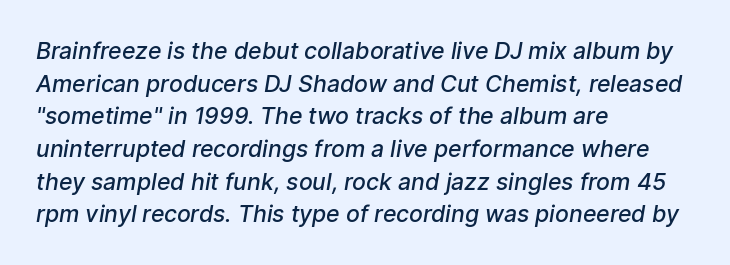
The image shows 23 px text type; set left-aligned, normal line spacing (1.42x), normal letter spacing, not underlined.
